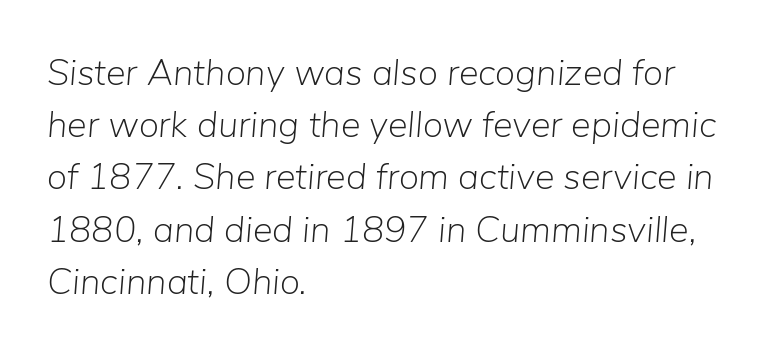
This rendering leaves character spacing at its baseline value. Stroke thickness stays within the range of a standard reading face or lighter. An italicized treatment has been applied to the whole sample. A bare baseline throughout the passage.
